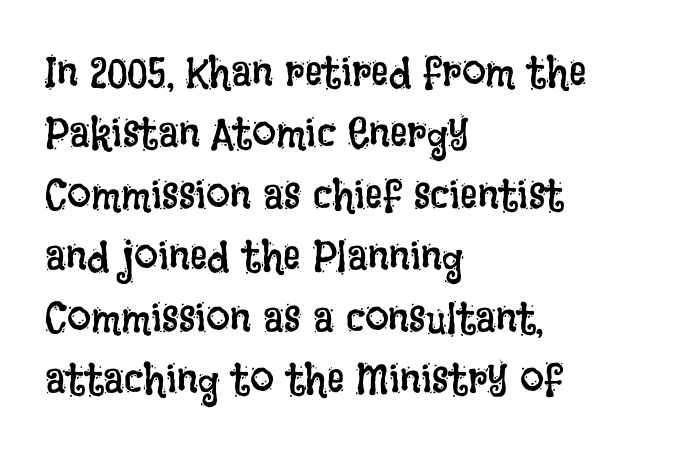
Q: Is the text bold? A: No.
Q: Is the text italic (slanted)? A: No, it is upright.
Q: Is the text underlined? A: No.
Q: How is the paragraph aligned? A: Left-aligned.
Q: Is the spacing between letters normal or unusually wide? A: Normal.
Q: Is the spacing between lines tight, normal or loose? A: Normal.
Q: Width (condensed, normal, or wide)? A: Condensed.
Q: Stroke contrast? A: Low.
Q: x-height? A: Large.
Q: Monospaced? A: No.
